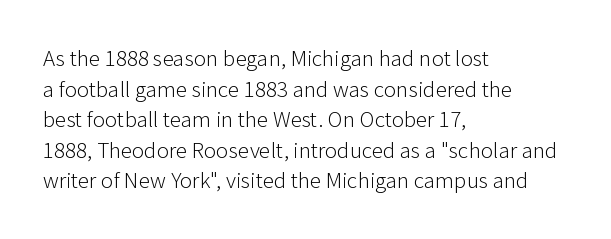
The image shows 23 px text type, upright; set left-aligned, normal line spacing (1.33x), normal letter spacing, not underlined.
